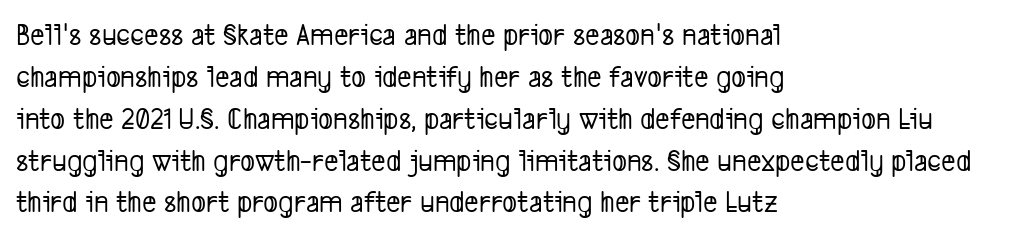
The image shows 31 px condensed sans-serif type; set left-aligned, normal line spacing (1.35x), normal letter spacing, not underlined; low stroke contrast and a medium x-height.
